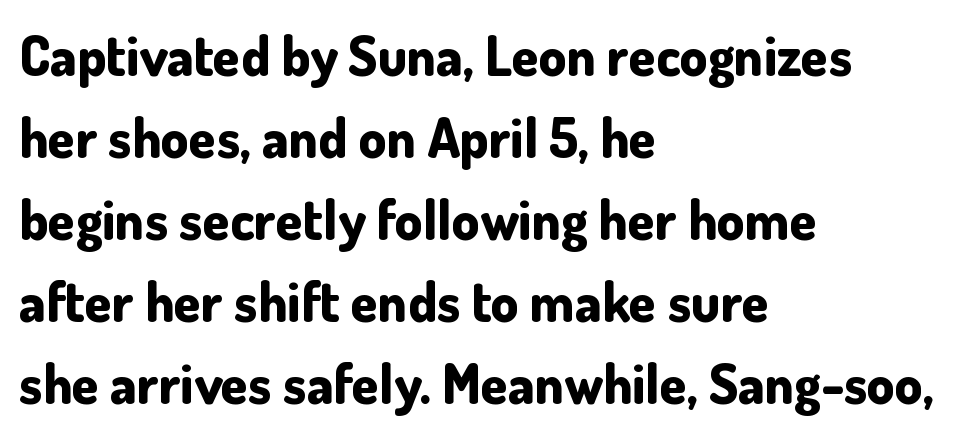
{"serif": "no", "italic": "no", "bold": "yes", "weight": "bold", "width": "normal", "stroke_contrast": "low", "x_height": "small", "monospaced": "no", "underline": "no", "align": "left", "line_spacing": "normal", "line_spacing_ratio": 1.49, "letter_spacing": "normal", "letter_spacing_em": 0.0, "glyph_px": 55}
